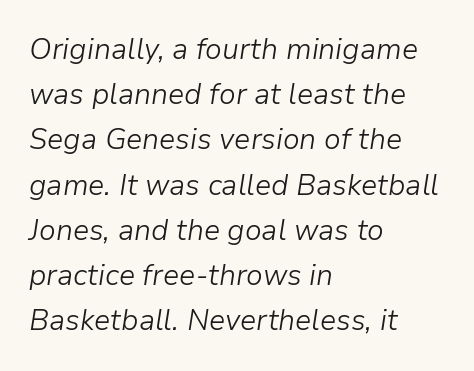
The image shows 29 px light type, italic (leaning right); set left-aligned, normal line spacing (1.56x), normal letter spacing, not underlined; low stroke contrast and a medium x-height.
